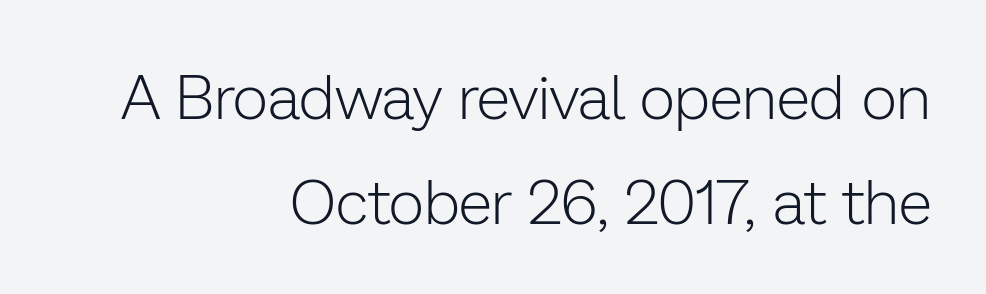
Q: Is the text bold? A: No.
Q: Is the text italic (slanted)? A: No, it is upright.
Q: Is the typeface a serif or a sans-serif typeface? A: Sans-serif.
Q: Is the text underlined? A: No.
Q: How is the paragraph aligned? A: Right-aligned.
Q: Is the spacing between letters normal or unusually wide? A: Normal.
Q: Is the spacing between lines tight, normal or loose? A: Normal.
Q: Width (condensed, normal, or wide)? A: Normal.
Q: Stroke contrast? A: Low.
Q: x-height? A: Medium.
Q: Monospaced? A: No.
